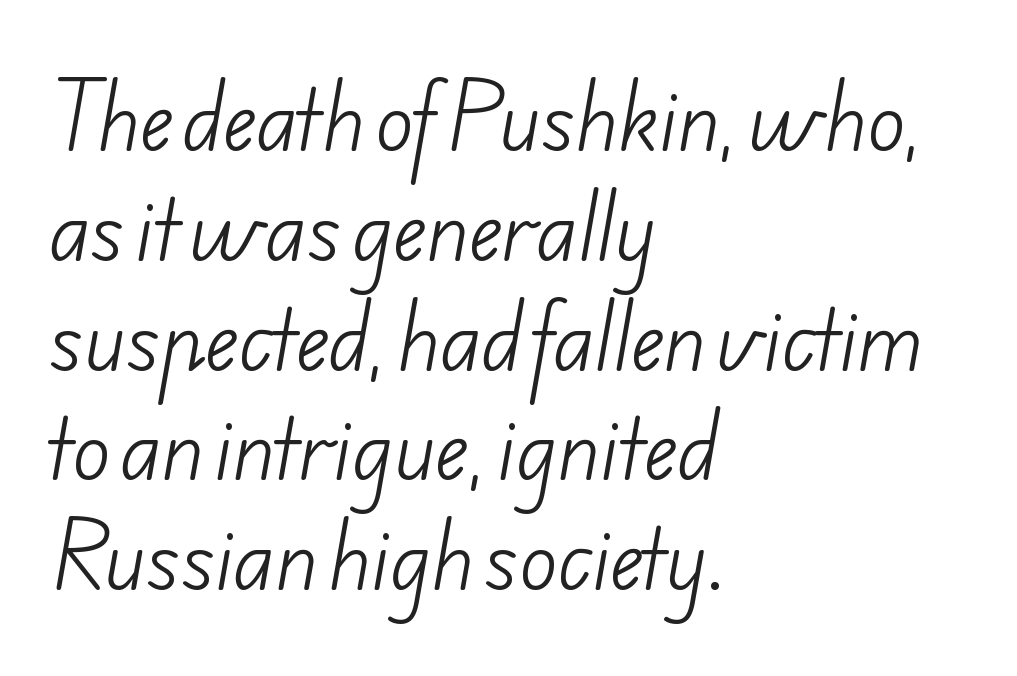
Q: Is the text bold? A: No.
Q: Is the typeface a serif or a sans-serif typeface? A: Sans-serif.
Q: Is the text underlined? A: No.
Q: How is the paragraph aligned? A: Left-aligned.
Q: Is the spacing between letters normal or unusually wide? A: Normal.
Q: Is the spacing between lines tight, normal or loose? A: Normal.
Q: Width (condensed, normal, or wide)? A: Normal.
Q: Stroke contrast? A: Low.
Q: x-height? A: Small.
Q: Monospaced? A: No.
